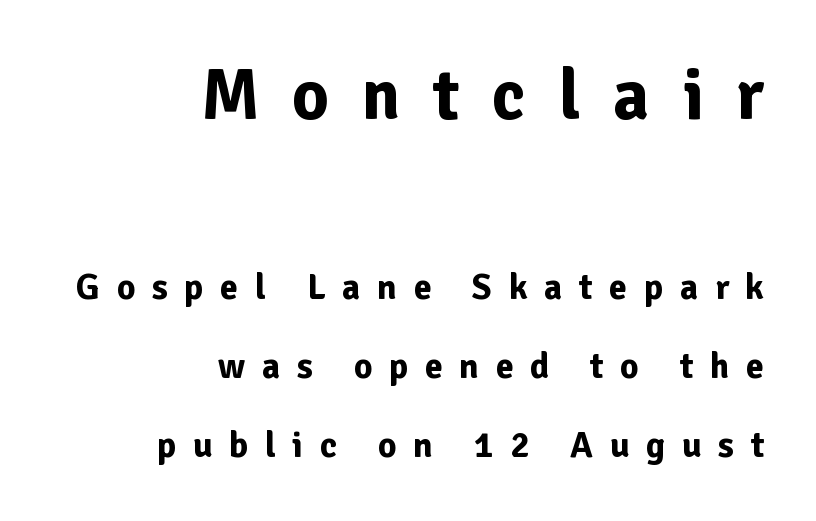
Q: Is the text bold? A: Yes.
Q: Is the text italic (slanted)? A: No, it is upright.
Q: Is the typeface a serif or a sans-serif typeface? A: Sans-serif.
Q: Is the text underlined? A: No.
Q: How is the paragraph aligned? A: Right-aligned.
Q: Is the spacing between letters normal or unusually wide? A: Unusually wide.
Q: Is the spacing between lines tight, normal or loose? A: Loose.
Q: Which block of text is set in a larger size, the first (top) or the second (bottom)? A: The first (top) one.
Q: Width (condensed, normal, or wide)? A: Normal.
Q: Stroke contrast? A: Low.
Q: x-height? A: Medium.
Q: Monospaced? A: No.
